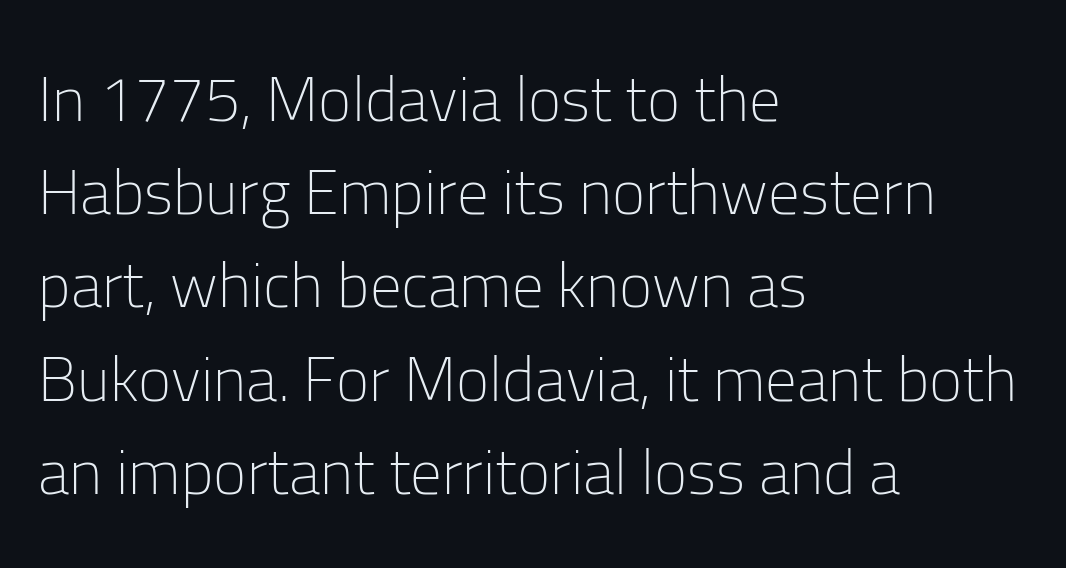
The image shows 63 px light sans-serif type, upright; set left-aligned, normal line spacing (1.48x), normal letter spacing, not underlined; low stroke contrast and a medium x-height.
